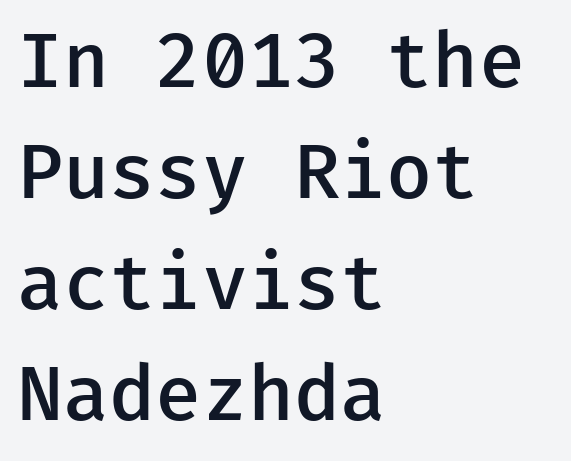
The image shows 75 px semibold sans-serif type, upright; set left-aligned, normal line spacing (1.48x), normal letter spacing, not underlined; low stroke contrast and a medium x-height.
